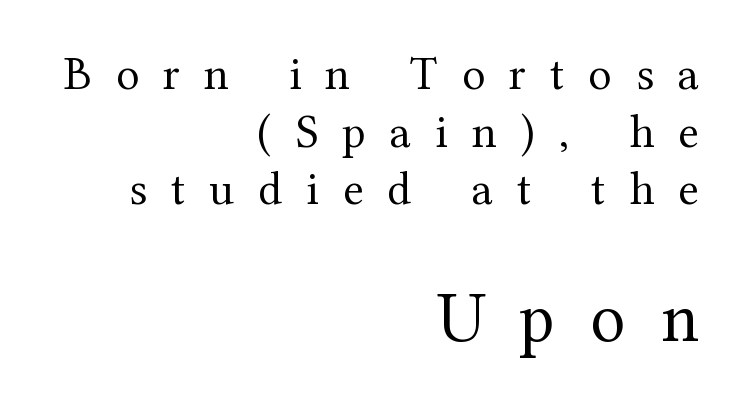
Unmarked baselines from the first word to the last. Vertical stems look standard width or narrower in stroke. The setting favours the right margin, as signatures and pull-quotes sometimes do. The glyphs in this specimen are seriffed. The letters in the lower block stand taller than those in the block above. The type sits square on the baseline with zero lean.
